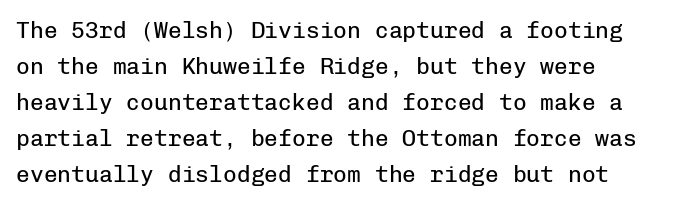
Descender tails drop into unmarked territory. The letters sit at their default tracking, neither squeezed nor spread. Summary of vertical rhythm: regular, with standard interline spacing. Every character sits straight up, as roman type does.
